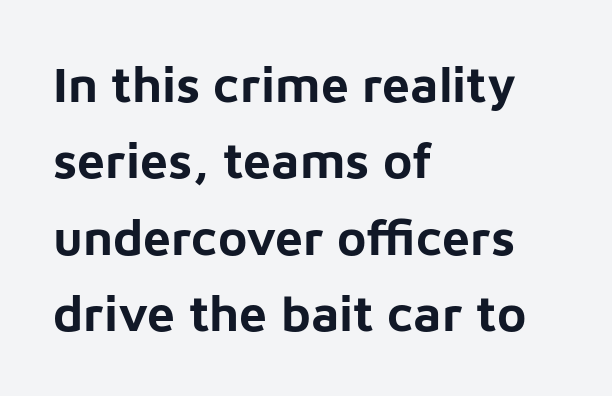
{"serif": "no", "italic": "no", "bold": "yes", "weight": "bold", "width": "normal", "stroke_contrast": "low", "x_height": "medium", "monospaced": "no", "underline": "no", "align": "left", "line_spacing": "normal", "line_spacing_ratio": 1.53, "letter_spacing": "normal", "letter_spacing_em": 0.0, "glyph_px": 50}
